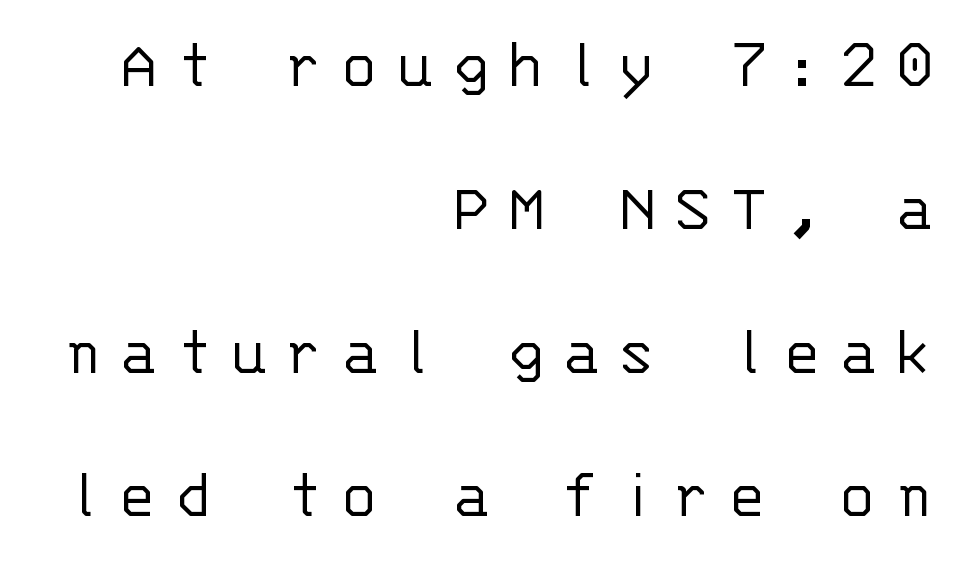
The rendering uses typewriter-style spacing with identical character cells. In terms of leading, this rendering errs on the spacious side. This rendering employs a face without finishing strokes, i.e., a sans-serif. The cut favours lightness, reaching ordinary text weight at its darkest. The compositor pushed each line to the right boundary.
